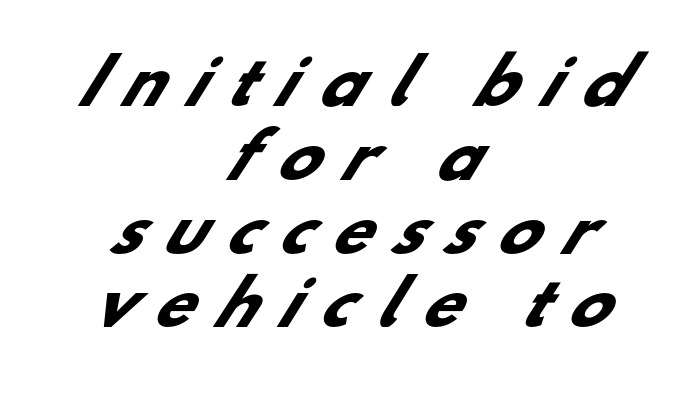
{"serif": "no", "bold": "yes", "weight": "heavy", "width": "normal", "stroke_contrast": "low", "x_height": "small", "monospaced": "no", "underline": "no", "align": "center", "line_spacing_ratio": 1.19, "letter_spacing": "wide", "letter_spacing_em": 0.36, "glyph_px": 62}
